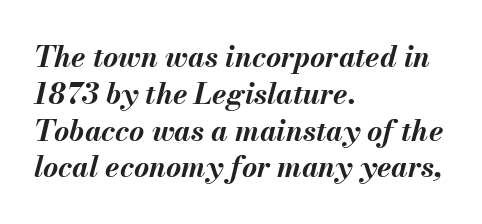
Only glyphs here, with clear space below each row. Does extra space separate the letters? No, they use regular spacing. Quick note: italic. Every letter is thick-stroked: bold, no question. The rendering anchors every line to the left-hand side.
